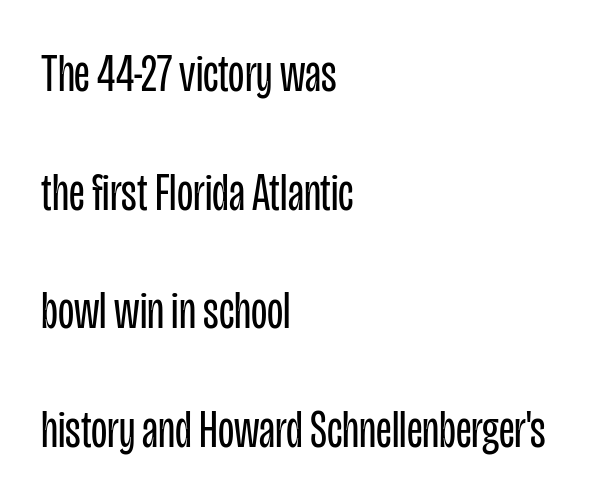
Every character sits straight up, as roman type does. The passage shown is typed in a proportional face where columns would drift. Caption: multi-line text, flush left, ragged right. Letters rest on an invisible, unmarked baseline.
